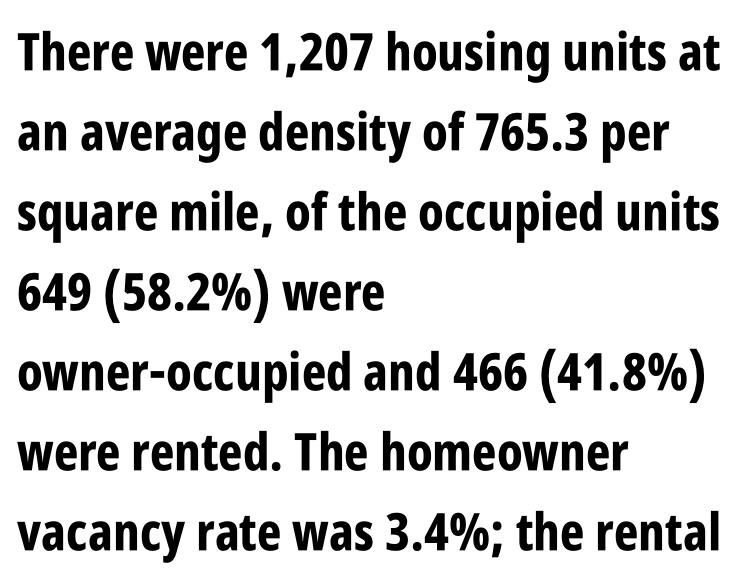
The image shows 52 px bold, condensed sans-serif type, upright; set left-aligned, normal line spacing (1.54x), normal letter spacing, not underlined; low stroke contrast and a large x-height.
